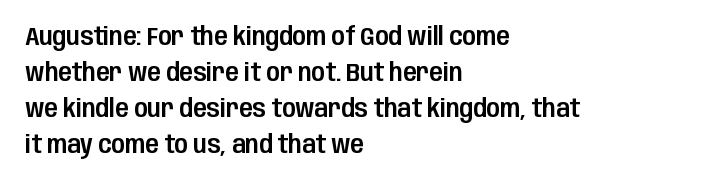
{"italic": "no", "underline": "no", "align": "left", "line_spacing": "normal", "line_spacing_ratio": 1.44, "letter_spacing": "normal", "letter_spacing_em": 0.0, "glyph_px": 25}
